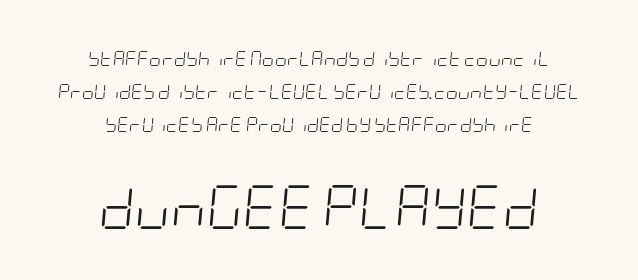
{"italic": "yes", "lean": "right", "slant_degrees": 5, "bold": "no", "weight": "light", "width": "condensed", "stroke_contrast": "low", "x_height": "large", "underline": "no", "align": "center", "line_spacing": "loose", "line_spacing_ratio": 2.19, "letter_spacing": "normal", "letter_spacing_em": 0.0, "larger_block": "second", "size_ratio": 2.93, "glyph_px": 44}
